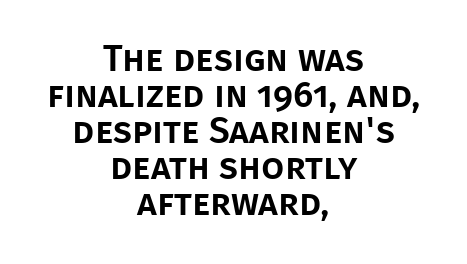
The image shows 37 px sans-serif type, upright; set centered, tight line spacing (0.97x), normal letter spacing, not underlined; low stroke contrast and a large x-height.
